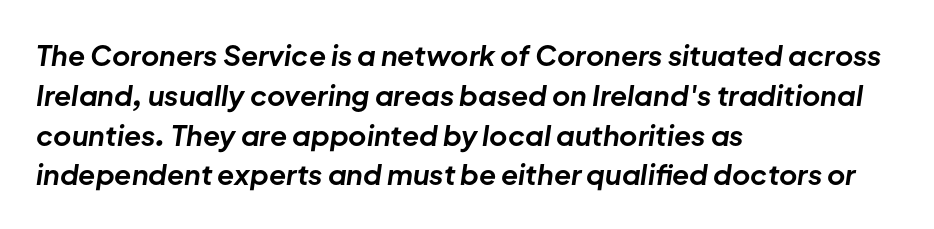
{"italic": "yes", "lean": "right", "slant_degrees": 8, "bold": "yes", "weight": "bold", "width": "normal", "stroke_contrast": "low", "x_height": "medium", "monospaced": "no", "underline": "no", "align": "left", "line_spacing": "normal", "line_spacing_ratio": 1.42, "letter_spacing": "normal", "letter_spacing_em": 0.0, "glyph_px": 28}
